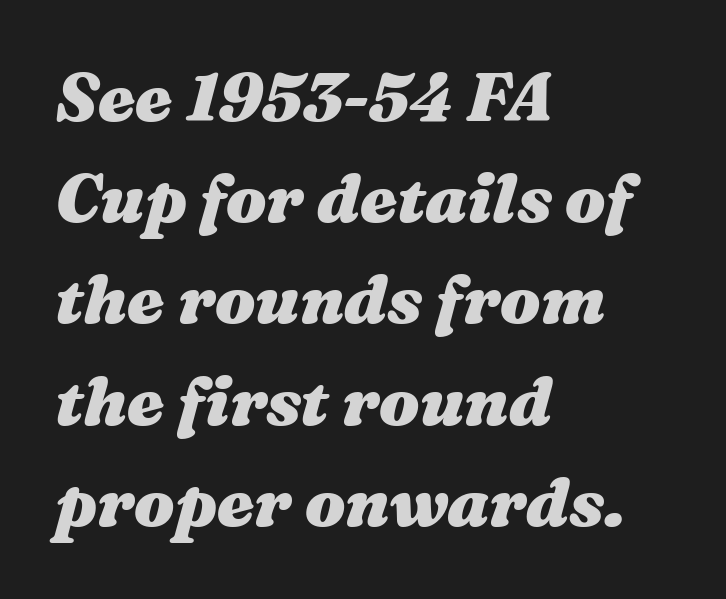
When letters slant like this, we call the style italic. Type without underlining. Left-aligned paragraph, ragged on the right. Is the type bold? Yes — the strokes are clearly thick and heavy. Character widths vary here, with narrow letters taking less room than wide ones.
